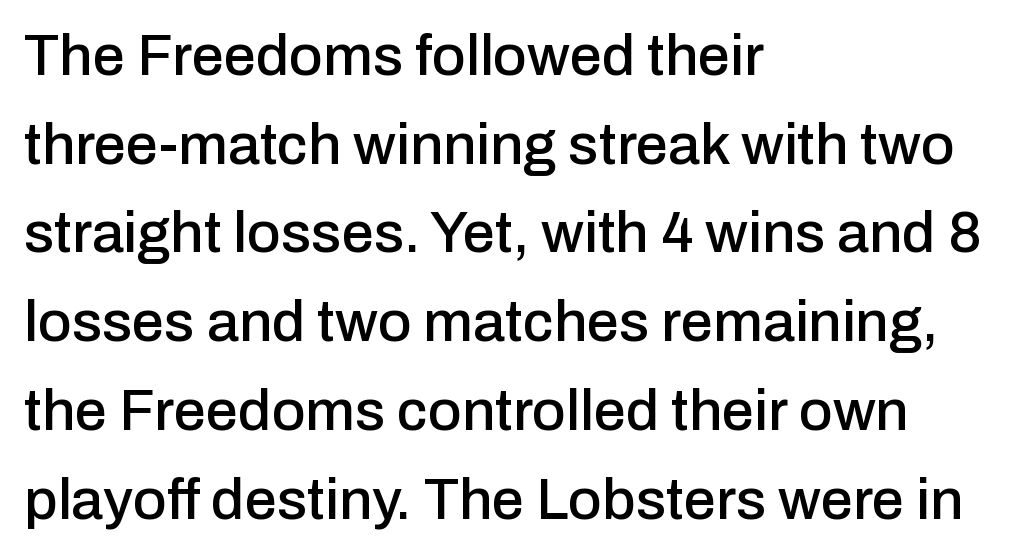
Does extra space separate the letters? No, they use regular spacing. The strip under each line holds only bare page. Posture: upright roman. The passage shown is typed in a proportional face where columns would drift. Grotesque or geometric, the face here clearly has no serifs.
